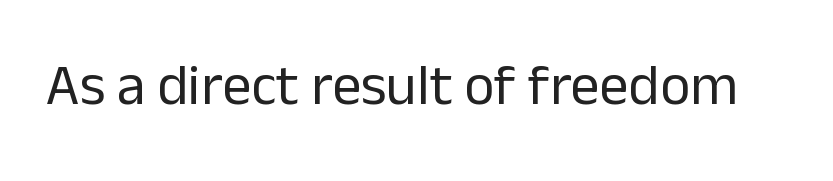
{"serif": "no", "italic": "no", "bold": "no", "weight": "regular", "width": "normal", "stroke_contrast": "low", "x_height": "medium", "monospaced": "no", "underline": "no", "letter_spacing": "normal", "letter_spacing_em": 0.0, "glyph_px": 58}
